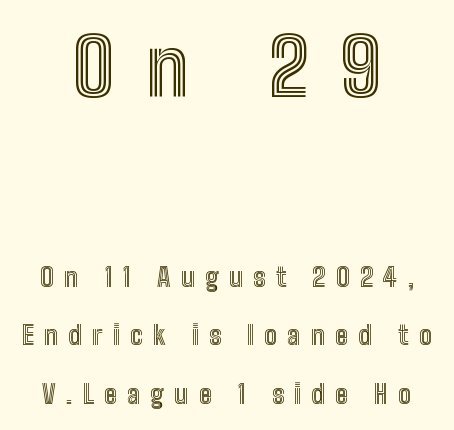
The image shows 79 px condensed type, upright; set centered, loose line spacing (2.26x), unusually wide letter spacing (+0.4 em), not underlined; the first (top) block is 3.04x larger; a medium x-height.
